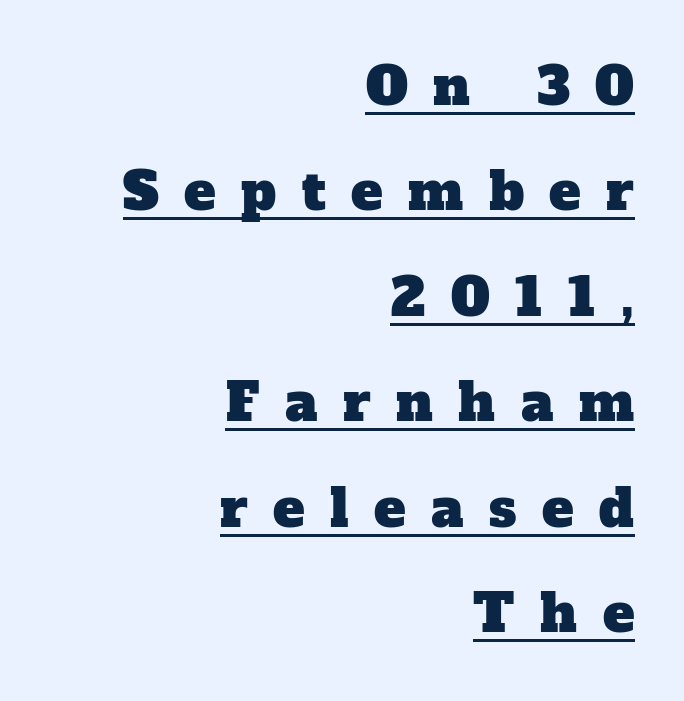
The image shows 53 px serif type; set right-aligned, loose line spacing (1.99x), unusually wide letter spacing (+0.48 em), underlined; low stroke contrast and a medium x-height.
